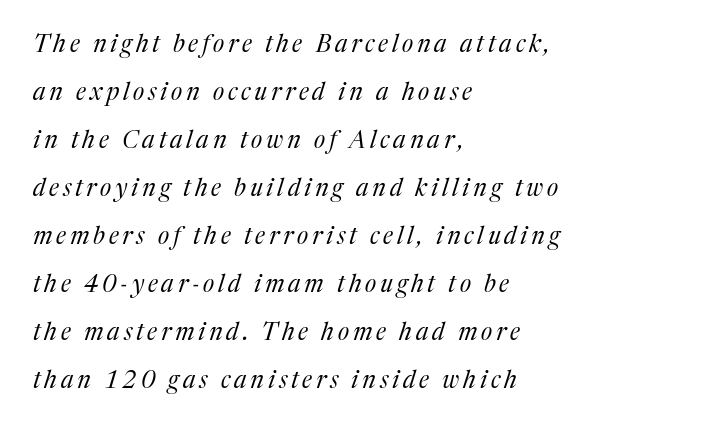
The image shows 24 px text type, italic (leaning right); set left-aligned, loose line spacing (2.0x), not underlined.
